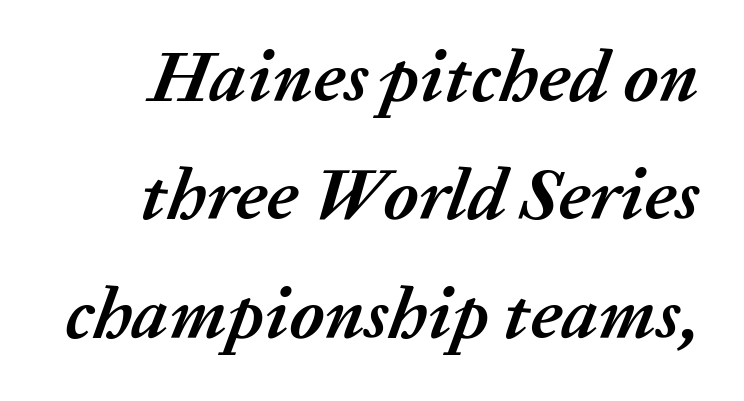
The passage shown is typed in a proportional face where columns would drift. The specimen omits any rule beneath the text block's lines. Is the type slanted? Yes — the strokes lean at a clear angle. A dark, heavy texture on the line: the type is bold. The letters sit at their default tracking, neither squeezed nor spread. If you measured baseline to baseline, you'd find a middling distance.
